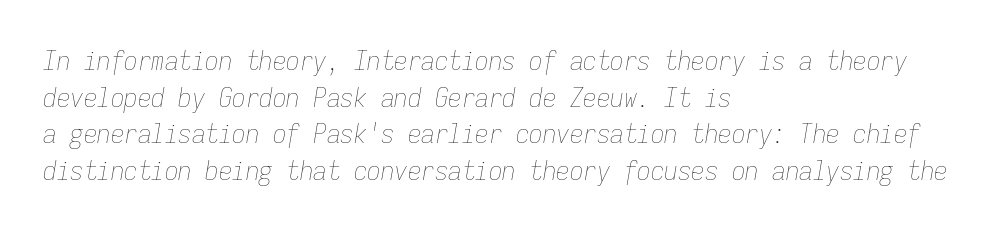
Q: Is the text bold? A: No.
Q: Is the text italic (slanted)? A: Yes, it leans right by about 9 degrees.
Q: Is the text underlined? A: No.
Q: How is the paragraph aligned? A: Left-aligned.
Q: Is the spacing between letters normal or unusually wide? A: Normal.
Q: Is the spacing between lines tight, normal or loose? A: Normal.
